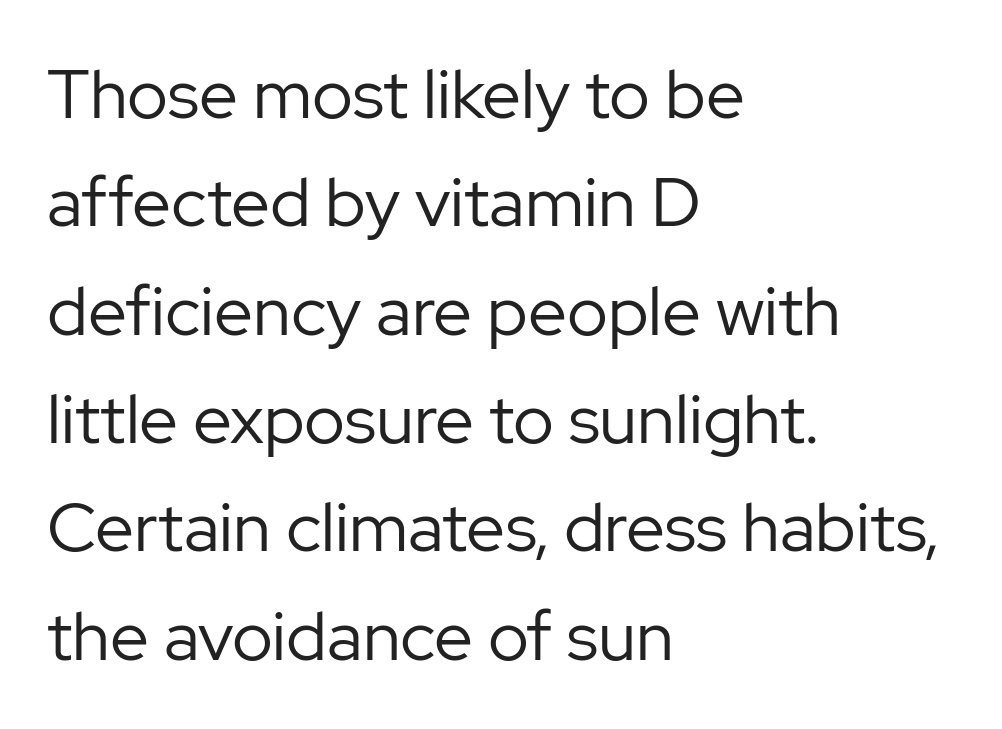
Q: Is the text bold? A: No.
Q: Is the text italic (slanted)? A: No, it is upright.
Q: Is the typeface a serif or a sans-serif typeface? A: Sans-serif.
Q: Is the text underlined? A: No.
Q: How is the paragraph aligned? A: Left-aligned.
Q: Is the spacing between letters normal or unusually wide? A: Normal.
Q: Is the spacing between lines tight, normal or loose? A: Normal.
Q: Width (condensed, normal, or wide)? A: Normal.
Q: Stroke contrast? A: Low.
Q: x-height? A: Medium.
Q: Monospaced? A: No.
